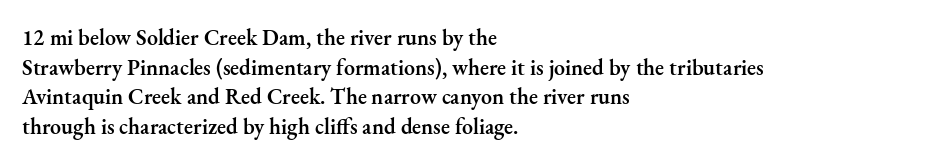
{"italic": "no", "bold": "semi", "underline": "no", "align": "left", "line_spacing": "normal", "line_spacing_ratio": 1.35, "letter_spacing": "normal", "letter_spacing_em": 0.0, "glyph_px": 22}
